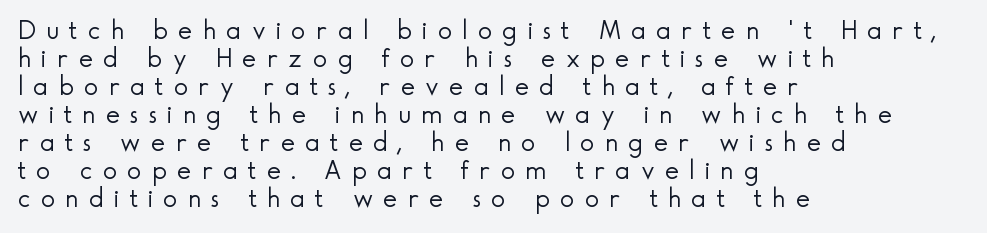
Q: Is the text bold? A: No.
Q: Is the text italic (slanted)? A: No, it is upright.
Q: Is the text underlined? A: No.
Q: How is the paragraph aligned? A: Left-aligned.
Q: Is the spacing between letters normal or unusually wide? A: Unusually wide.
Q: Is the spacing between lines tight, normal or loose? A: Tight.
